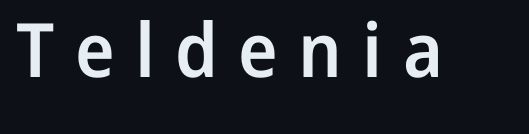
Q: Is the text bold? A: Semi-bold.
Q: Is the text italic (slanted)? A: No, it is upright.
Q: Is the typeface a serif or a sans-serif typeface? A: Sans-serif.
Q: Is the text underlined? A: No.
Q: Is the spacing between letters normal or unusually wide? A: Unusually wide.
Q: Width (condensed, normal, or wide)? A: Normal.
Q: Stroke contrast? A: Low.
Q: x-height? A: Medium.
Q: Monospaced? A: No.
